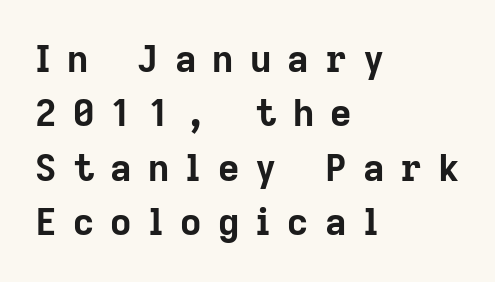
A normal amount of white space separates one row of letters from the next. In terms of posture, this sample is upright. The horizontal fit of the characters is loose and conspicuously gappy. To sum up the face: it is a sans, with no serifs.
